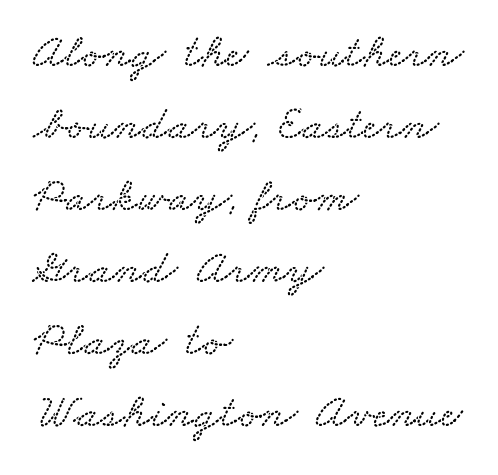
Compared with typical body copy, the letter spacing here is the same. Check under the words: just untouched page. Normally led — the rows are evenly, conventionally spaced. These lines are set flush left with a ragged right edge.
